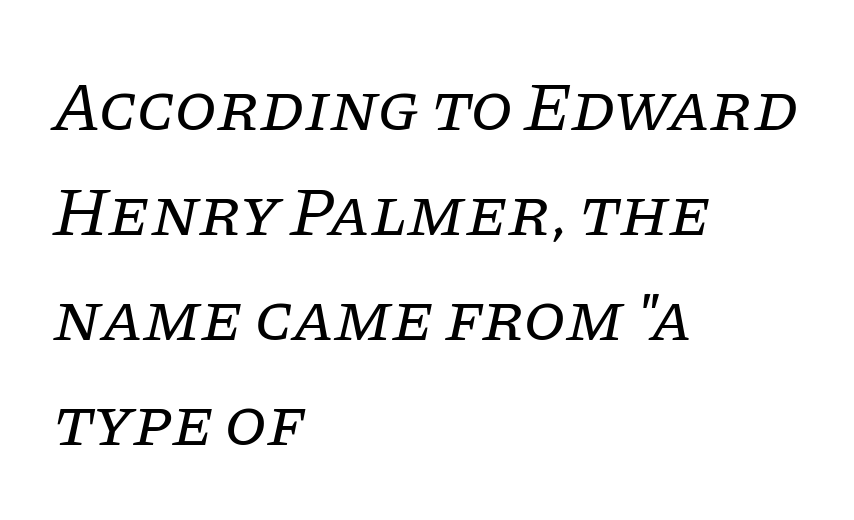
Q: Is the text bold? A: No.
Q: Is the text italic (slanted)? A: Yes, it leans right by about 11 degrees.
Q: Is the typeface a serif or a sans-serif typeface? A: Serif.
Q: Is the text underlined? A: No.
Q: How is the paragraph aligned? A: Left-aligned.
Q: Is the spacing between letters normal or unusually wide? A: Normal.
Q: Is the spacing between lines tight, normal or loose? A: Normal.
Q: Width (condensed, normal, or wide)? A: Normal.
Q: Stroke contrast? A: Low.
Q: x-height? A: Large.
Q: Monospaced? A: No.
